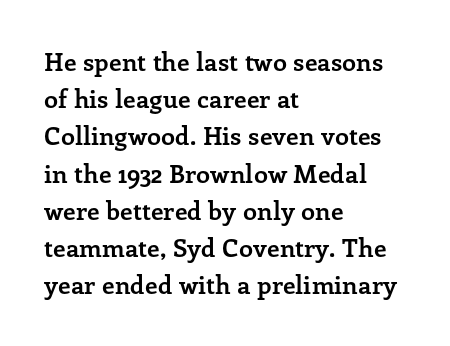
Q: Is the text bold? A: Yes.
Q: Is the text italic (slanted)? A: No, it is upright.
Q: Is the text underlined? A: No.
Q: How is the paragraph aligned? A: Left-aligned.
Q: Is the spacing between letters normal or unusually wide? A: Normal.
Q: Is the spacing between lines tight, normal or loose? A: Normal.
